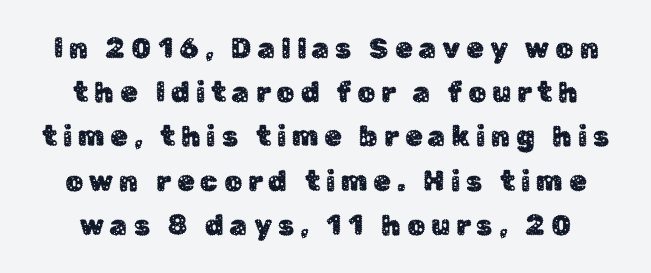
The image shows 28 px sans-serif type, upright; set normal line spacing (1.58x), unusually wide letter spacing (+0.22 em), not underlined; low stroke contrast and a medium x-height.
